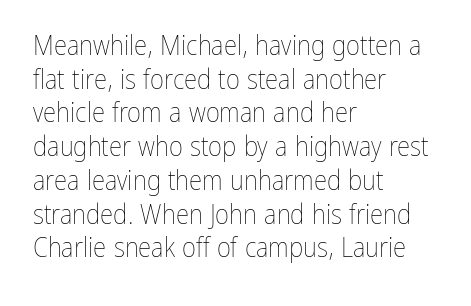
{"italic": "no", "bold": "no", "underline": "no", "align": "left", "line_spacing": "normal", "line_spacing_ratio": 1.25, "letter_spacing": "normal", "letter_spacing_em": 0.0, "glyph_px": 27}
